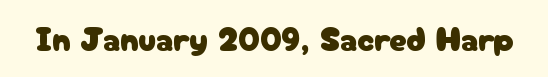
{"serif": "no", "italic": "no", "width": "normal", "stroke_contrast": "low", "x_height": "medium", "monospaced": "no", "underline": "no", "letter_spacing": "normal", "letter_spacing_em": 0.0, "glyph_px": 34}
